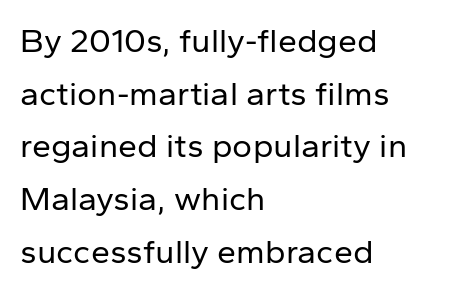
The image shows 34 px regular-weight sans-serif type, upright; set left-aligned, normal line spacing (1.55x), normal letter spacing, not underlined; low stroke contrast and a medium x-height.
